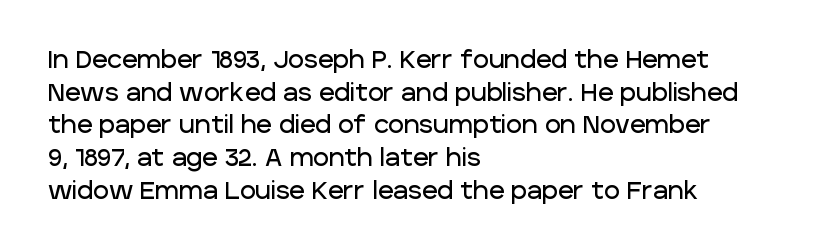
The image shows 24 px text type, upright; set left-aligned, normal line spacing (1.36x), normal letter spacing, not underlined.
